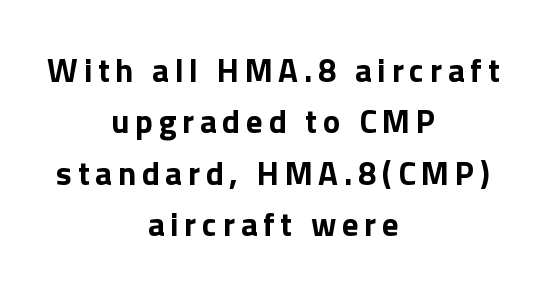
The image shows 33 px bold sans-serif type, upright; set centered, normal line spacing (1.56x), not underlined; low stroke contrast and a medium x-height.
